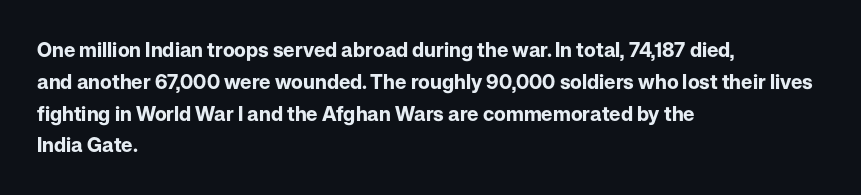
{"italic": "no", "bold": "yes", "underline": "no", "align": "left", "line_spacing": "normal", "line_spacing_ratio": 1.59, "letter_spacing": "normal", "letter_spacing_em": 0.0, "glyph_px": 20}
